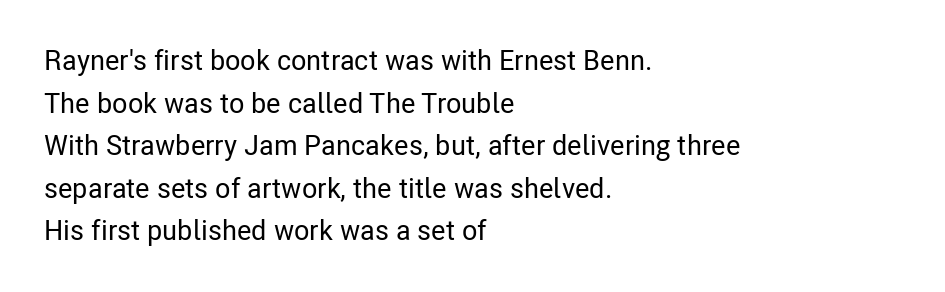
Nope, not italic — everything's standing straight. Leading matches the norm, producing a regular column. Each letter keeps its own natural width here, so spacing adapts to shape. The lines are quadded left. Nope, no serifs anywhere on these letters. Spacing between characters is what you'd get straight out of the box.
